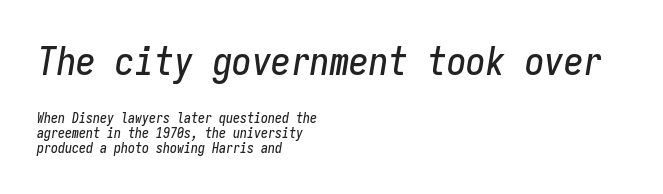
The image shows 39 px condensed type, italic (leaning right), monospaced; set left-aligned, tight line spacing (1.05x), normal letter spacing, not underlined; the first (top) block is 2.79x larger; low stroke contrast and a medium x-height.
